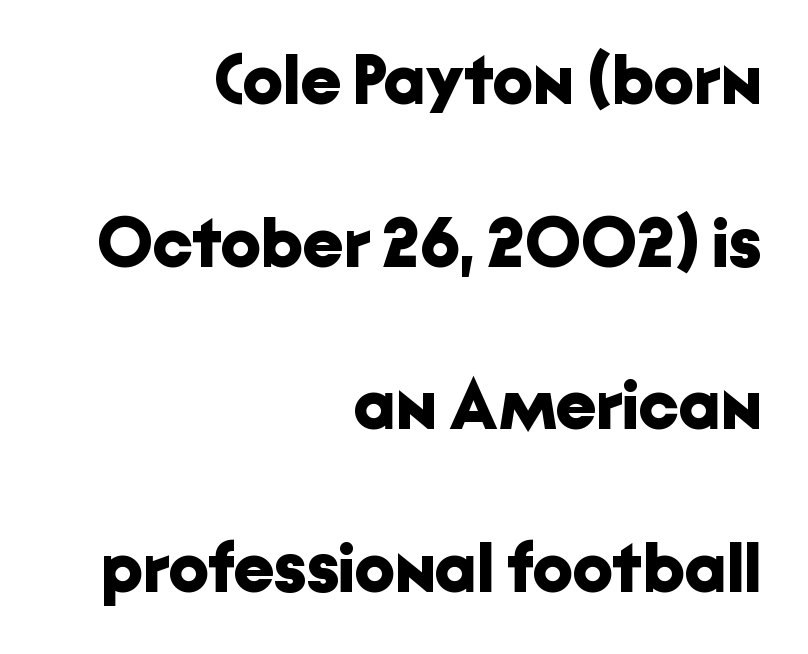
The leading is generous, giving the passage an open texture. Inter-character spacing is left at the font's built-in metrics. A typesetter would call this proportional, since set widths differ per character. You'd pick this weight for a headline — it's a proper bold.
